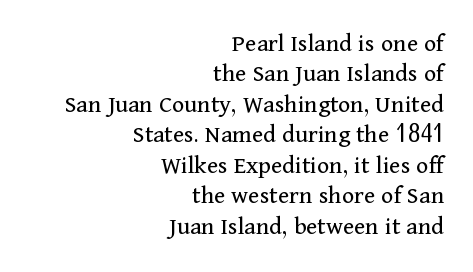
Q: Is the text bold? A: No.
Q: Is the text italic (slanted)? A: No, it is upright.
Q: Is the text underlined? A: No.
Q: How is the paragraph aligned? A: Right-aligned.
Q: Is the spacing between letters normal or unusually wide? A: Normal.
